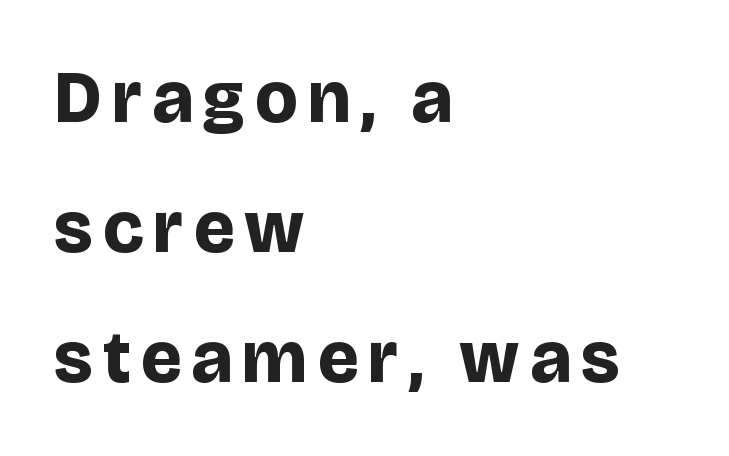
{"serif": "no", "italic": "no", "bold": "yes", "weight": "bold", "width": "normal", "stroke_contrast": "low", "x_height": "large", "monospaced": "no", "underline": "no", "align": "left", "line_spacing_ratio": 1.78, "glyph_px": 73}
